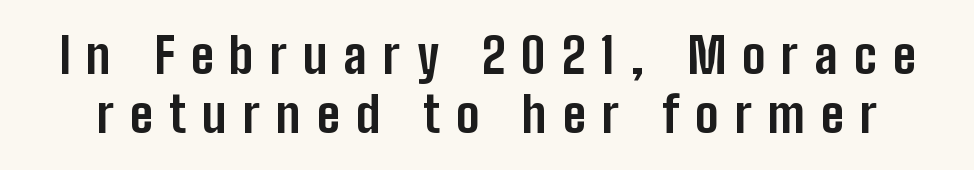
Q: Is the text bold? A: Yes.
Q: Is the text italic (slanted)? A: No, it is upright.
Q: Is the typeface a serif or a sans-serif typeface? A: Sans-serif.
Q: Is the text underlined? A: No.
Q: Is the spacing between letters normal or unusually wide? A: Unusually wide.
Q: Width (condensed, normal, or wide)? A: Condensed.
Q: Stroke contrast? A: Low.
Q: x-height? A: Medium.
Q: Monospaced? A: No.
